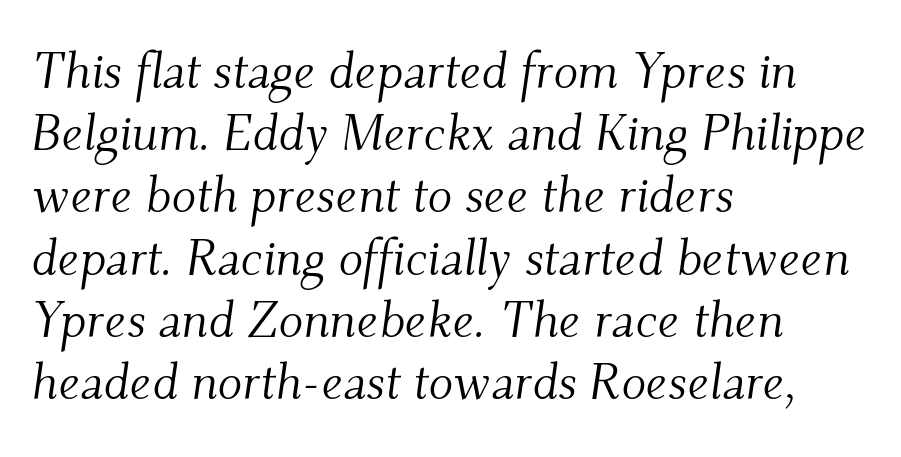
The passage shown is not underscored anywhere. Varying glyph widths throughout — classic text-font behaviour. This rendering employs a face with finishing strokes, i.e., a serif. Between one letter and the next there's only the usual sliver of space. Each stroke keeps to a modest, everyday thickness or less. Left-aligned paragraph, ragged on the right.
